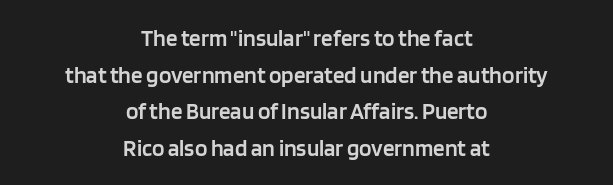
Q: Is the text bold? A: Semi-bold.
Q: Is the text italic (slanted)? A: No, it is upright.
Q: Is the text underlined? A: No.
Q: How is the paragraph aligned? A: Centered.
Q: Is the spacing between letters normal or unusually wide? A: Normal.
Q: Is the spacing between lines tight, normal or loose? A: Normal.
